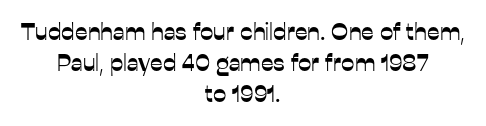
Q: Is the text italic (slanted)? A: No, it is upright.
Q: Is the text underlined? A: No.
Q: How is the paragraph aligned? A: Centered.
Q: Is the spacing between letters normal or unusually wide? A: Normal.
Q: Is the spacing between lines tight, normal or loose? A: Normal.
